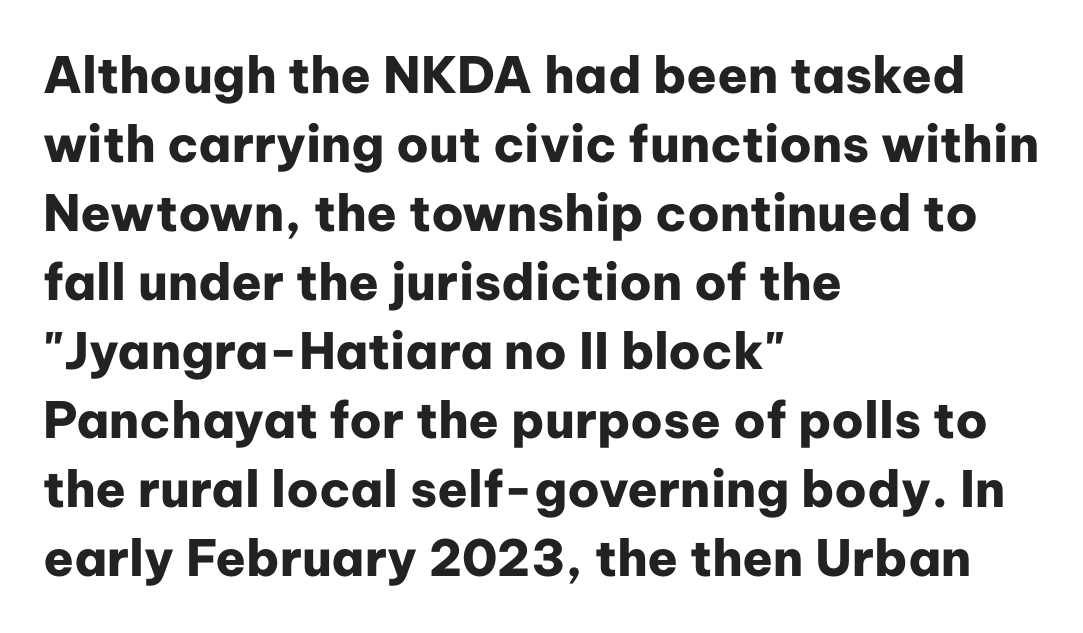
{"serif": "no", "italic": "no", "bold": "yes", "weight": "heavy", "width": "normal", "stroke_contrast": "low", "x_height": "medium", "monospaced": "no", "underline": "no", "align": "left", "line_spacing": "normal", "line_spacing_ratio": 1.38, "letter_spacing": "normal", "letter_spacing_em": 0.0, "glyph_px": 50}
